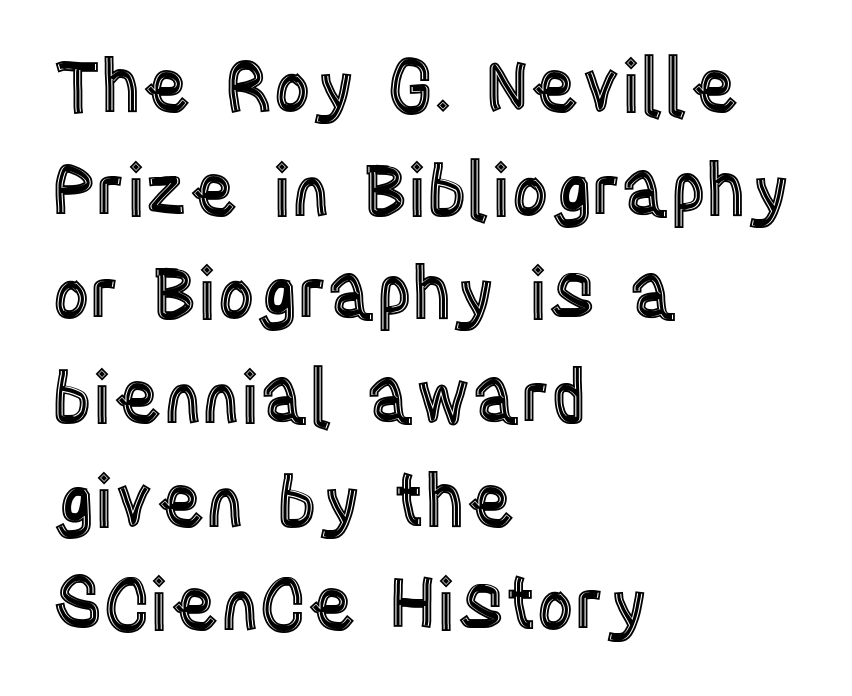
The image shows 72 px condensed type, upright; set left-aligned, normal line spacing (1.44x), normal letter spacing, not underlined; a large x-height.
